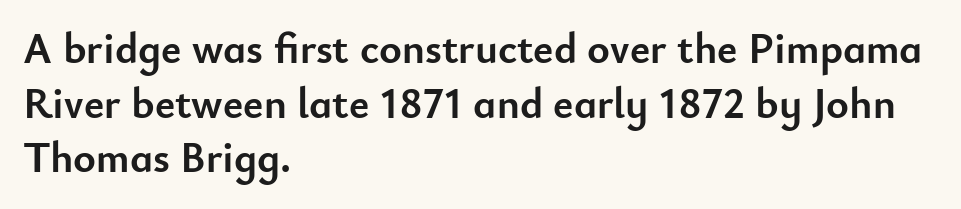
Q: Is the text bold? A: Yes.
Q: Is the text italic (slanted)? A: No, it is upright.
Q: Is the typeface a serif or a sans-serif typeface? A: Sans-serif.
Q: Is the text underlined? A: No.
Q: How is the paragraph aligned? A: Left-aligned.
Q: Is the spacing between letters normal or unusually wide? A: Normal.
Q: Is the spacing between lines tight, normal or loose? A: Normal.
Q: Width (condensed, normal, or wide)? A: Normal.
Q: Stroke contrast? A: Low.
Q: x-height? A: Small.
Q: Monospaced? A: No.
